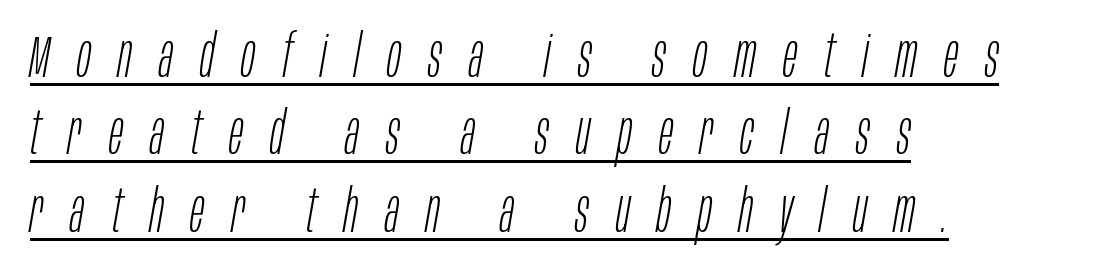
The image shows 59 px light, condensed type, italic (leaning right); set left-aligned, normal line spacing (1.31x), unusually wide letter spacing (+0.46 em), underlined; low stroke contrast and a large x-height.
